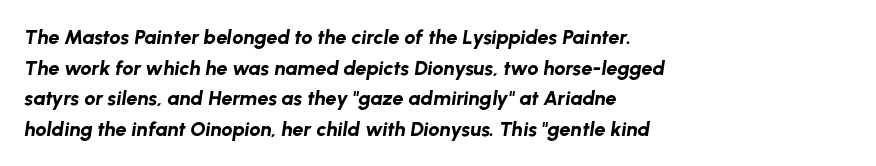
{"italic": "yes", "lean": "right", "slant_degrees": 8, "bold": "yes", "underline": "no", "align": "left", "line_spacing": "normal", "line_spacing_ratio": 1.53, "letter_spacing": "normal", "letter_spacing_em": 0.0, "glyph_px": 20}
